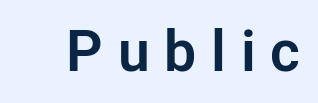
{"serif": "no", "italic": "no", "width": "normal", "stroke_contrast": "low", "x_height": "medium", "monospaced": "no", "underline": "no", "letter_spacing": "wide", "letter_spacing_em": 0.26, "glyph_px": 57}
